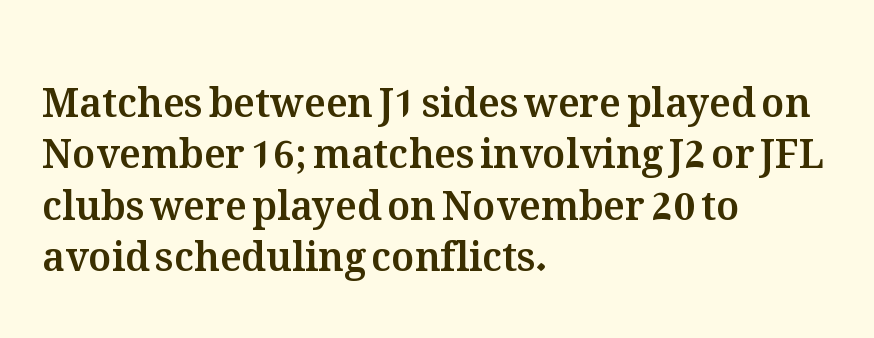
Q: Is the text italic (slanted)? A: No, it is upright.
Q: Is the text underlined? A: No.
Q: How is the paragraph aligned? A: Left-aligned.
Q: Is the spacing between letters normal or unusually wide? A: Normal.
Q: Is the spacing between lines tight, normal or loose? A: Normal.
Q: Width (condensed, normal, or wide)? A: Normal.
Q: Stroke contrast? A: Medium.
Q: x-height? A: Medium.
Q: Monospaced? A: No.
